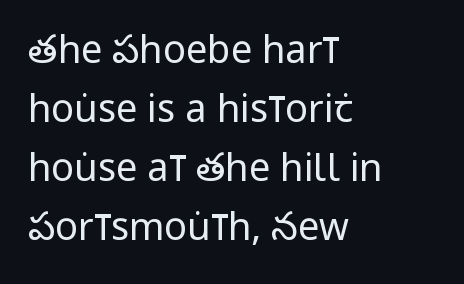
Vertical strokes here are truly vertical. Spacing between characters is what you'd get straight out of the box. One-word summary of the alignment: left. Examine the stroke ends and you'll find no serifs.
